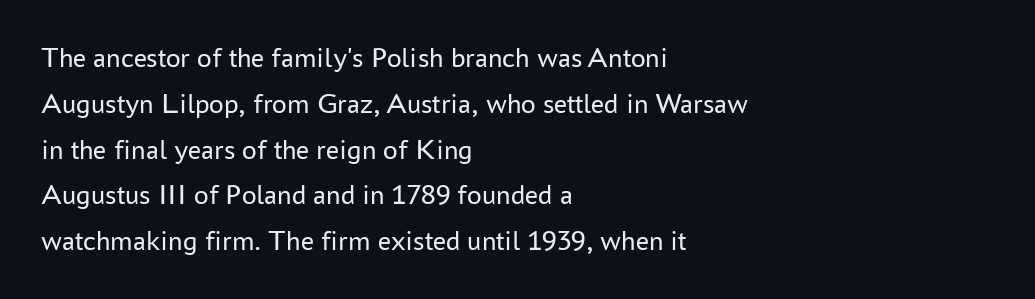
Q: Is the text bold? A: No.
Q: Is the text italic (slanted)? A: No, it is upright.
Q: Is the typeface a serif or a sans-serif typeface? A: Sans-serif.
Q: Is the text underlined? A: No.
Q: How is the paragraph aligned? A: Left-aligned.
Q: Is the spacing between letters normal or unusually wide? A: Normal.
Q: Is the spacing between lines tight, normal or loose? A: Normal.
Q: Width (condensed, normal, or wide)? A: Normal.
Q: Stroke contrast? A: Low.
Q: x-height? A: Medium.
Q: Monospaced? A: No.
